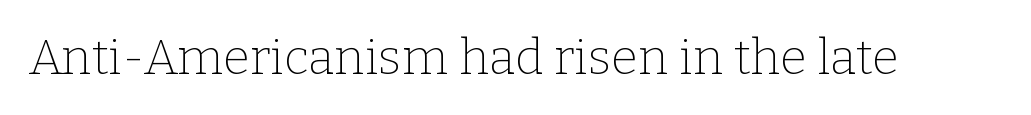
Any mark beneath the type? The region is blank. Ordinary non-slanted type is in use. The glyphs in this specimen are seriffed. The type is set solid horizontally, with unmodified tracking.
